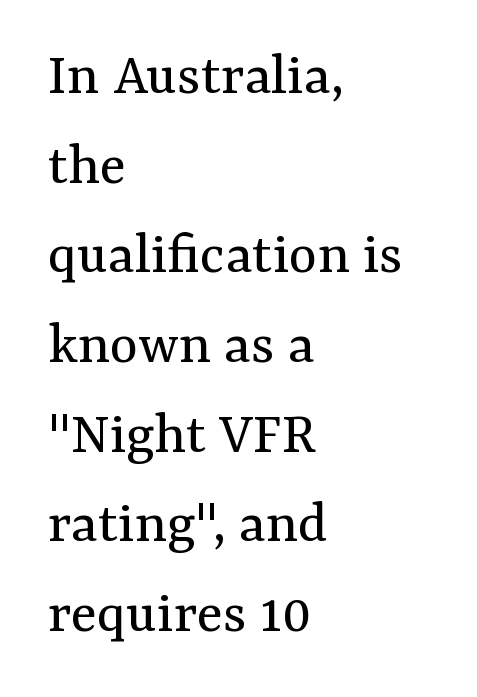
The image shows 61 px regular-weight serif type, upright; set left-aligned, normal line spacing (1.47x), normal letter spacing, not underlined; medium stroke contrast and a medium x-height.
